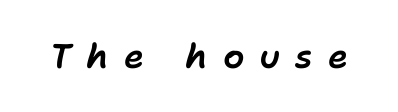
Q: Is the text italic (slanted)? A: Yes, it leans right by about 11 degrees.
Q: Is the text underlined? A: No.
Q: Is the spacing between letters normal or unusually wide? A: Unusually wide.
Q: Width (condensed, normal, or wide)? A: Normal.
Q: Stroke contrast? A: Low.
Q: x-height? A: Medium.
Q: Monospaced? A: No.
